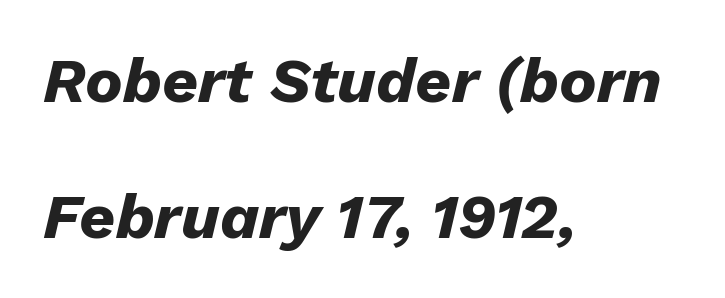
The image shows 63 px heavy type, italic (leaning right); set left-aligned, loose line spacing (2.16x), normal letter spacing, not underlined; low stroke contrast and a medium x-height.
